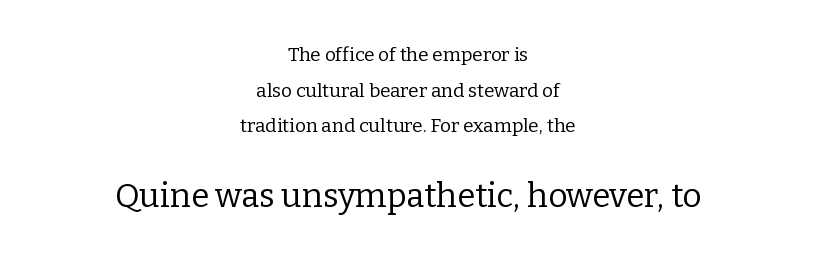
{"serif": "yes", "italic": "no", "bold": "no", "weight": "regular", "width": "normal", "stroke_contrast": "low", "x_height": "medium", "monospaced": "no", "underline": "no", "align": "center", "line_spacing_ratio": 1.87, "letter_spacing": "normal", "letter_spacing_em": 0.0, "larger_block": "second", "size_ratio": 1.74, "glyph_px": 33}
